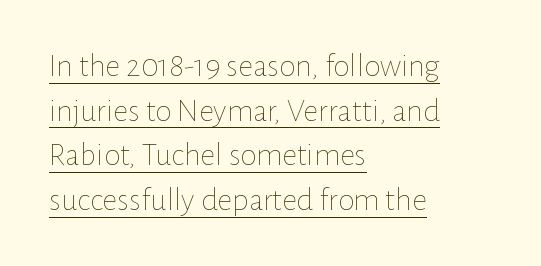
The image shows 33 px thin type, upright; set left-aligned, normal line spacing (1.35x), normal letter spacing, underlined; low stroke contrast and a medium x-height.
